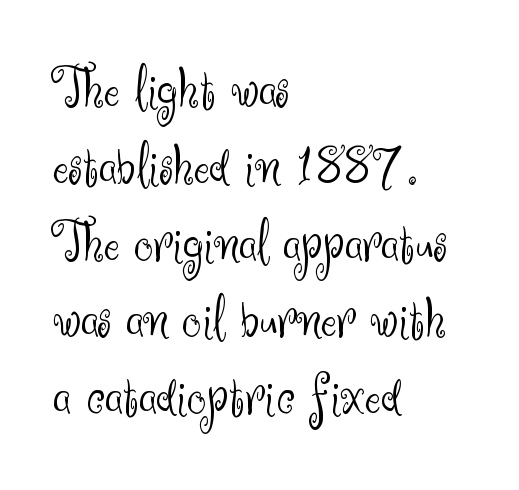
Each line starts at the same left margin while the right side varies. The letterforms sit shoulder to shoulder at normal distance. The strokes are not fattened; the text isn't bold. Regular leading.
